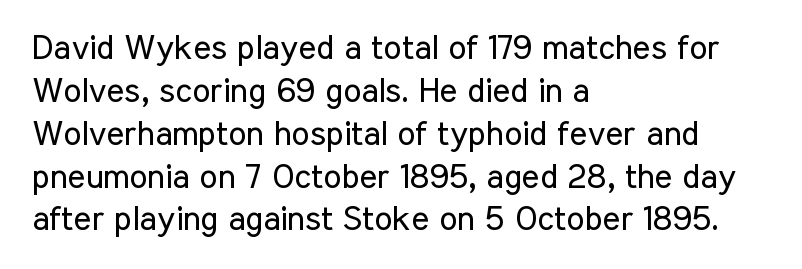
The image shows 34 px regular-weight, condensed sans-serif type, upright; set left-aligned, normal line spacing (1.26x), normal letter spacing, not underlined; low stroke contrast and a medium x-height.
